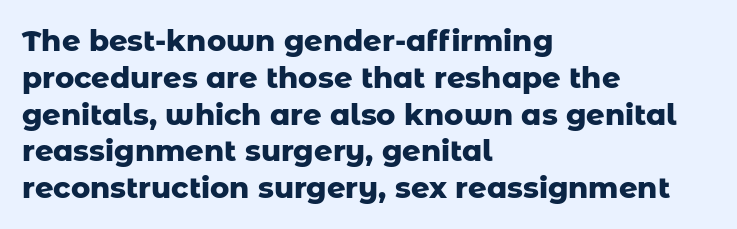
All the whitespace from short lines collects on the right. Think of a printed novel: that variable character pitch is what you see here. A normal amount of white space separates one row of letters from the next. What stands out about the letter spacing? Nothing — it is the standard amount. A full-strength bold gives these letters their thick strokes.
